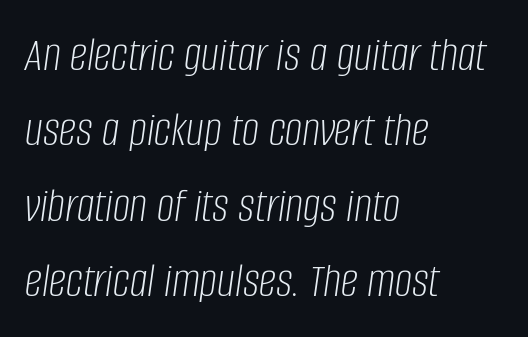
Q: Is the text bold? A: No.
Q: Is the text italic (slanted)? A: Yes, it leans right by about 8 degrees.
Q: Is the text underlined? A: No.
Q: How is the paragraph aligned? A: Left-aligned.
Q: Is the spacing between letters normal or unusually wide? A: Normal.
Q: Is the spacing between lines tight, normal or loose? A: Normal.
Q: Width (condensed, normal, or wide)? A: Condensed.
Q: Stroke contrast? A: Low.
Q: x-height? A: Large.
Q: Monospaced? A: No.
